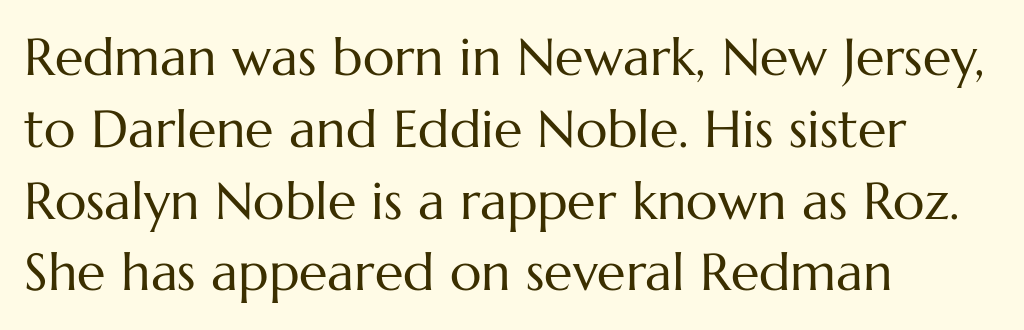
Q: Is the text bold? A: No.
Q: Is the text italic (slanted)? A: No, it is upright.
Q: Is the text underlined? A: No.
Q: How is the paragraph aligned? A: Left-aligned.
Q: Is the spacing between letters normal or unusually wide? A: Normal.
Q: Is the spacing between lines tight, normal or loose? A: Normal.
Q: Width (condensed, normal, or wide)? A: Normal.
Q: Stroke contrast? A: Medium.
Q: x-height? A: Medium.
Q: Monospaced? A: No.
